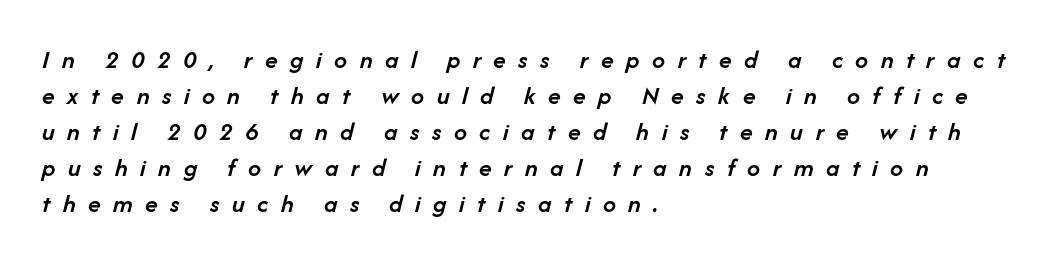
{"italic": "yes", "lean": "right", "slant_degrees": 14, "bold": "semi", "underline": "no", "align": "left", "line_spacing": "normal", "line_spacing_ratio": 1.38, "letter_spacing": "wide", "letter_spacing_em": 0.48, "glyph_px": 26}
